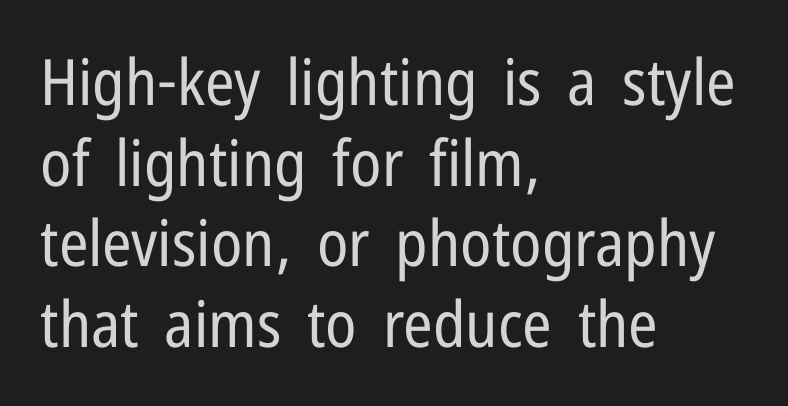
{"serif": "no", "italic": "no", "bold": "no", "weight": "regular", "width": "condensed", "stroke_contrast": "low", "x_height": "medium", "monospaced": "no", "underline": "no", "align": "left", "line_spacing": "normal", "line_spacing_ratio": 1.26, "letter_spacing": "normal", "letter_spacing_em": 0.0, "glyph_px": 64}
